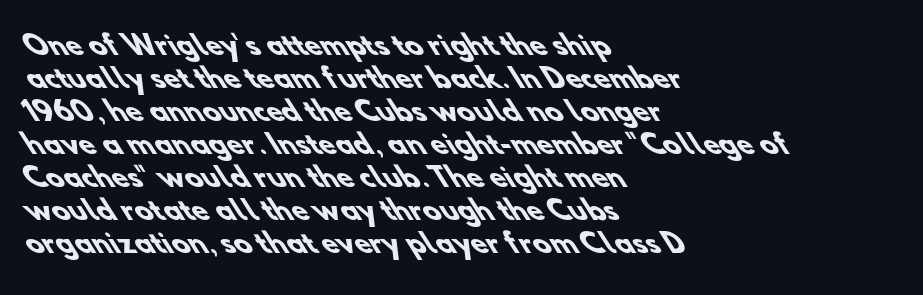
Q: Is the text bold? A: Yes.
Q: Is the text underlined? A: No.
Q: How is the paragraph aligned? A: Left-aligned.
Q: Is the spacing between letters normal or unusually wide? A: Normal.
Q: Is the spacing between lines tight, normal or loose? A: Normal.
